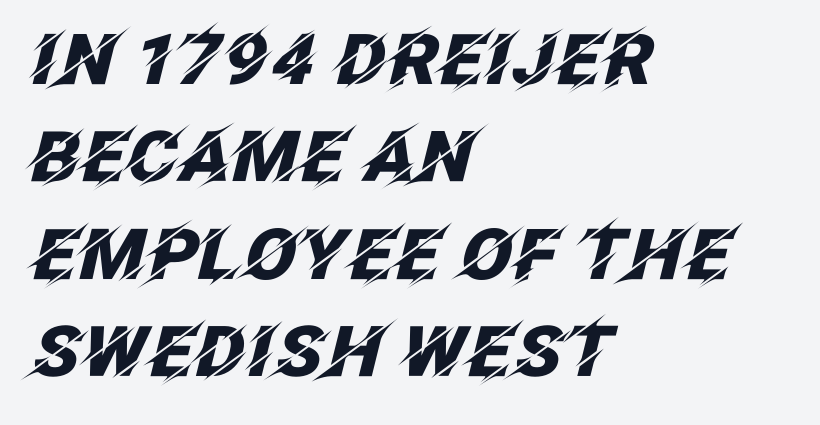
Teacher's note: observe the even left margin — that is flush-left alignment. No extra tracking has been applied to these lines. These lines sit exactly where default settings would place them. Notice how thick the strokes are: this is what a full bold looks like.
